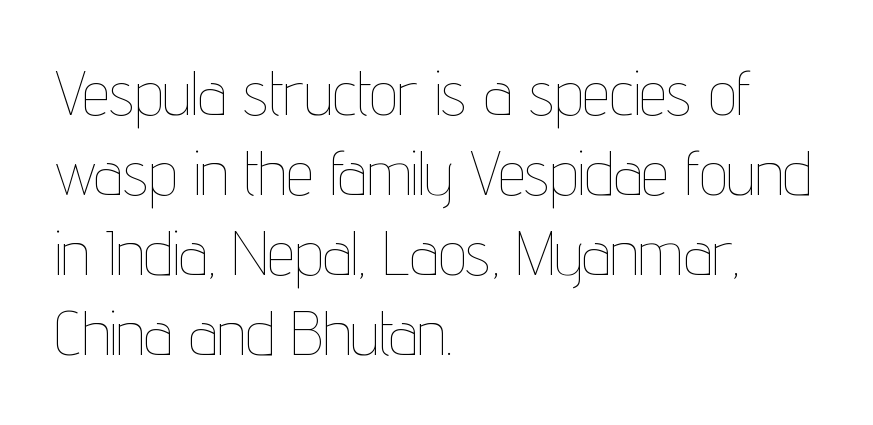
Rendered with straight, roman letterforms. The font sits on the lighter half of the weight spectrum, regular included. Teacher's note: observe the even left margin — that is flush-left alignment. Spacing verdict: proportional, widths tailored to each character. Reading down the column, the eye jumps a familiar distance to each next line. The gaps between neighbouring characters are ordinary and unremarkable.
